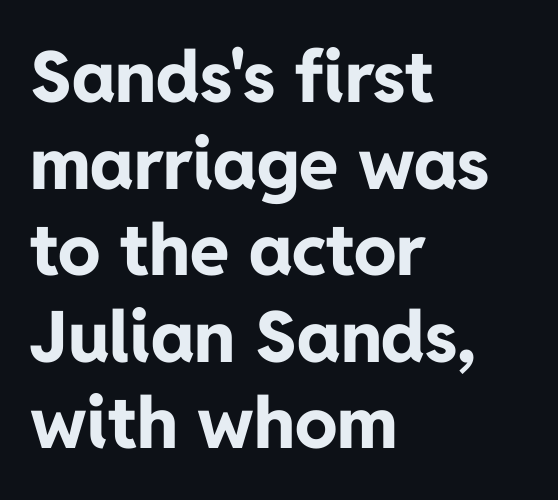
The tracking reads as untouched default to a designer's eye. Summary of weight: heavy, a full bold. Serifs: no, the terminals of the letterforms are clean. No word sits above an underline.
